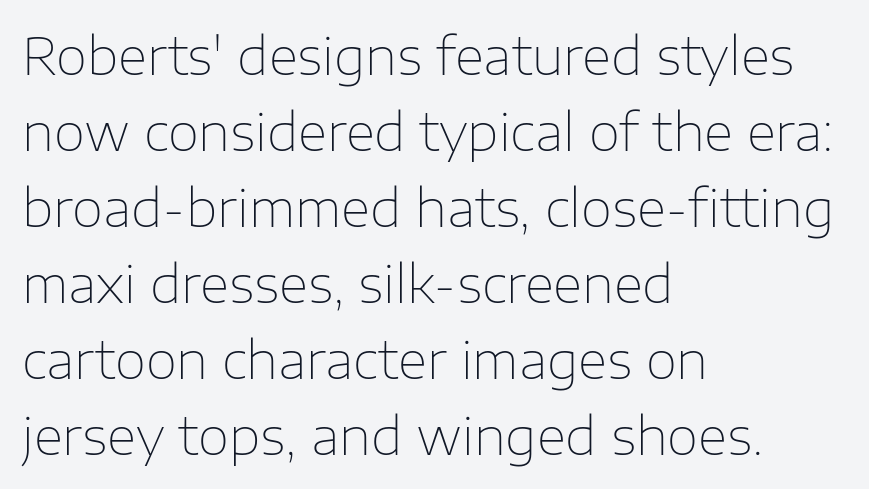
The image shows 51 px thin sans-serif type, upright; set left-aligned, normal line spacing (1.49x), normal letter spacing, not underlined; low stroke contrast and a medium x-height.
